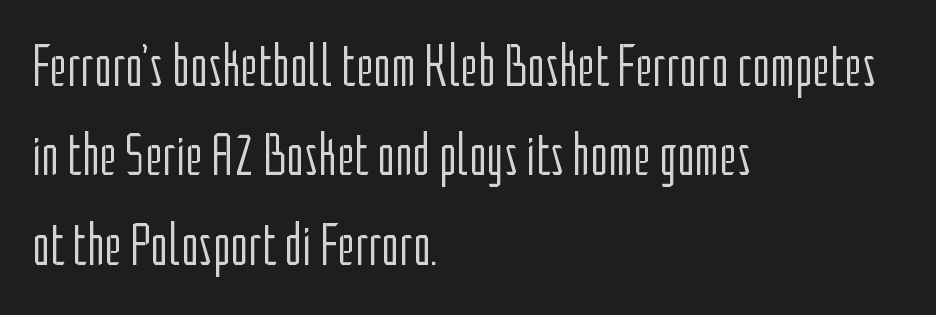
Students, observe: this is what conventionally led text looks like. The zone under the glyphs is completely vacant. The font sits on the lighter half of the weight spectrum, regular included. Proportional: the letters do not fall into vertical columns.
